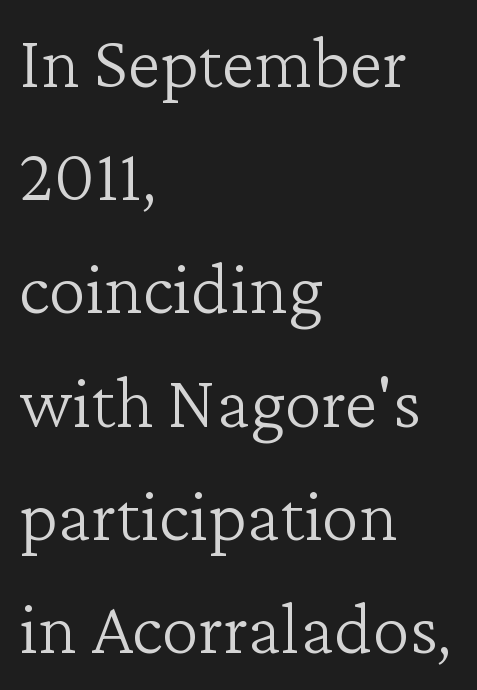
The image shows 75 px light serif type, upright; set left-aligned, normal line spacing (1.51x), normal letter spacing, not underlined; low stroke contrast and a medium x-height.
